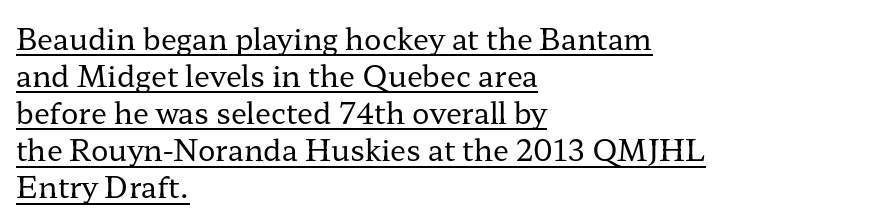
Q: Is the text bold? A: No.
Q: Is the text italic (slanted)? A: No, it is upright.
Q: Is the typeface a serif or a sans-serif typeface? A: Serif.
Q: Is the text underlined? A: Yes.
Q: How is the paragraph aligned? A: Left-aligned.
Q: Is the spacing between letters normal or unusually wide? A: Normal.
Q: Is the spacing between lines tight, normal or loose? A: Normal.
Q: Width (condensed, normal, or wide)? A: Wide.
Q: Stroke contrast? A: Low.
Q: x-height? A: Medium.
Q: Monospaced? A: No.
